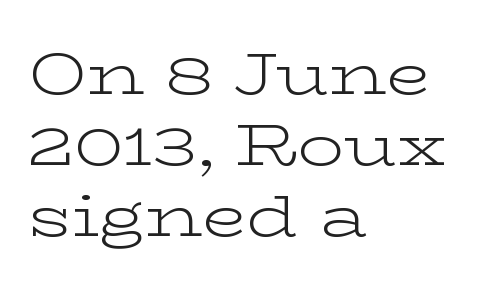
Observe the serifs anchoring each vertical stroke in this sample. A student would call this left alignment; a typographer would say flush left, rag right. Think of a printed novel: that variable character pitch is what you see here. The face used here is rendered with its standard letterfit.
